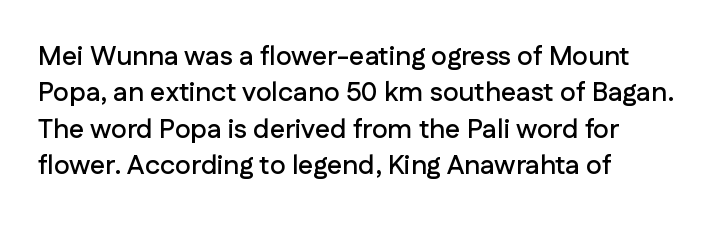
{"italic": "no", "underline": "no", "align": "left", "line_spacing": "normal", "line_spacing_ratio": 1.35, "letter_spacing": "normal", "letter_spacing_em": 0.0, "glyph_px": 27}
